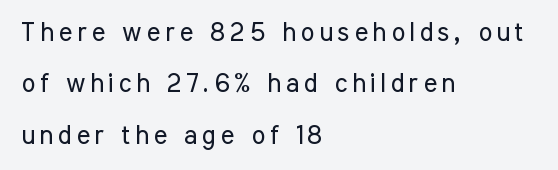
Q: Is the text bold? A: No.
Q: Is the text italic (slanted)? A: No, it is upright.
Q: Is the text underlined? A: No.
Q: How is the paragraph aligned? A: Left-aligned.
Q: Is the spacing between lines tight, normal or loose? A: Loose.
